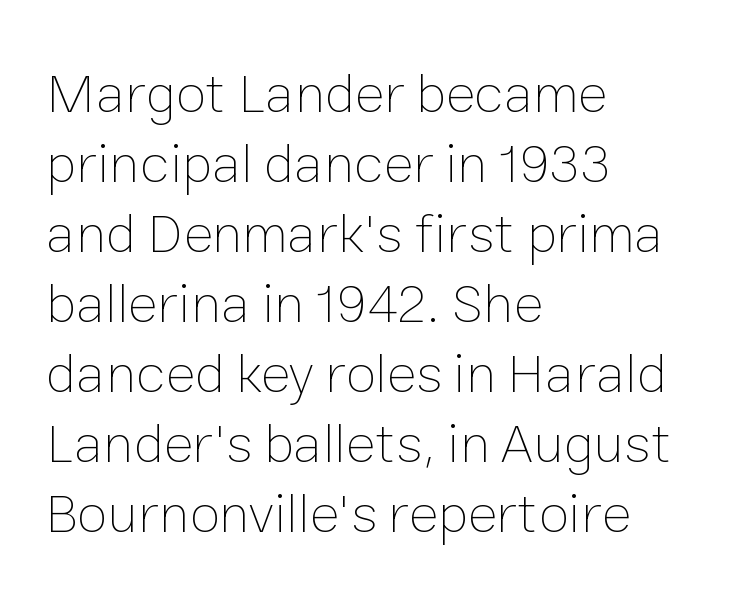
{"italic": "no", "bold": "no", "weight": "thin", "width": "normal", "stroke_contrast": "low", "x_height": "medium", "monospaced": "no", "underline": "no", "align": "left", "line_spacing": "normal", "line_spacing_ratio": 1.25, "letter_spacing": "normal", "letter_spacing_em": 0.0, "glyph_px": 56}
